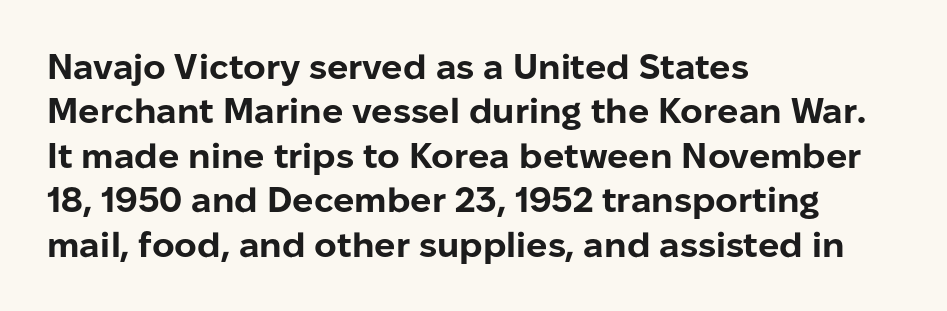
The letters advance in unequal steps, a hallmark of proportional type. Honestly, there is no underline to notice here at all. Does the type have serifs? No, each stem ends abruptly. This block has exactly the height ordinary leading produces. You'd pick this weight for a headline — it's a proper bold.
